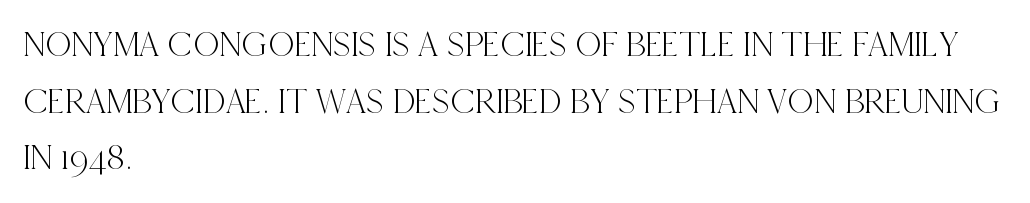
{"serif": "yes", "italic": "no", "width": "condensed", "x_height": "large", "monospaced": "no", "underline": "no", "align": "left", "line_spacing": "normal", "line_spacing_ratio": 1.57, "letter_spacing": "normal", "letter_spacing_em": 0.0, "glyph_px": 36}
